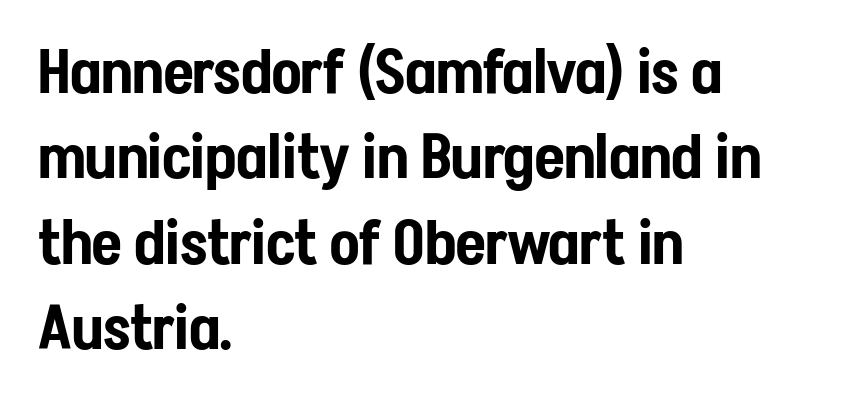
All the whitespace from short lines collects on the right. These lines were composed using upright roman letters. Each new line begins a customary step beneath the previous one. Just letters on the line, the space beneath them empty. Classification — sans serif. Spacing verdict: proportional, widths tailored to each character.
